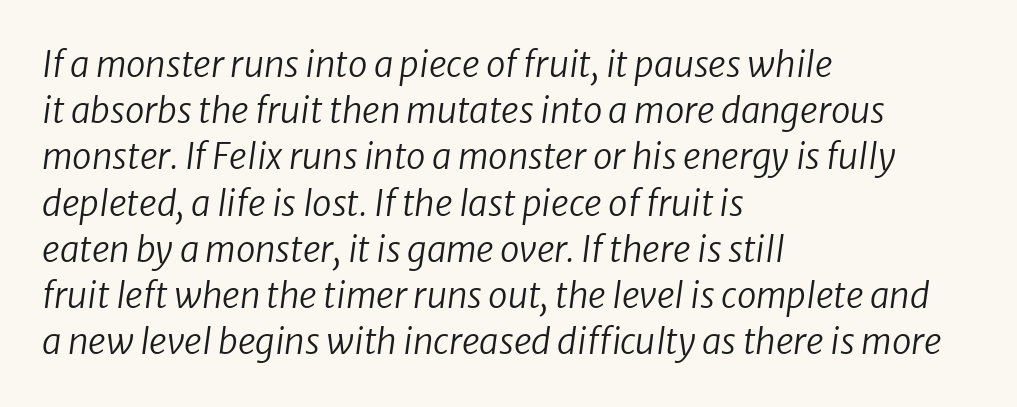
Q: Is the text bold? A: No.
Q: Is the text italic (slanted)? A: Yes, it leans right by about 8 degrees.
Q: Is the text underlined? A: No.
Q: How is the paragraph aligned? A: Left-aligned.
Q: Is the spacing between letters normal or unusually wide? A: Normal.
Q: Is the spacing between lines tight, normal or loose? A: Normal.
Q: Width (condensed, normal, or wide)? A: Normal.
Q: Stroke contrast? A: Low.
Q: x-height? A: Medium.
Q: Monospaced? A: No.
